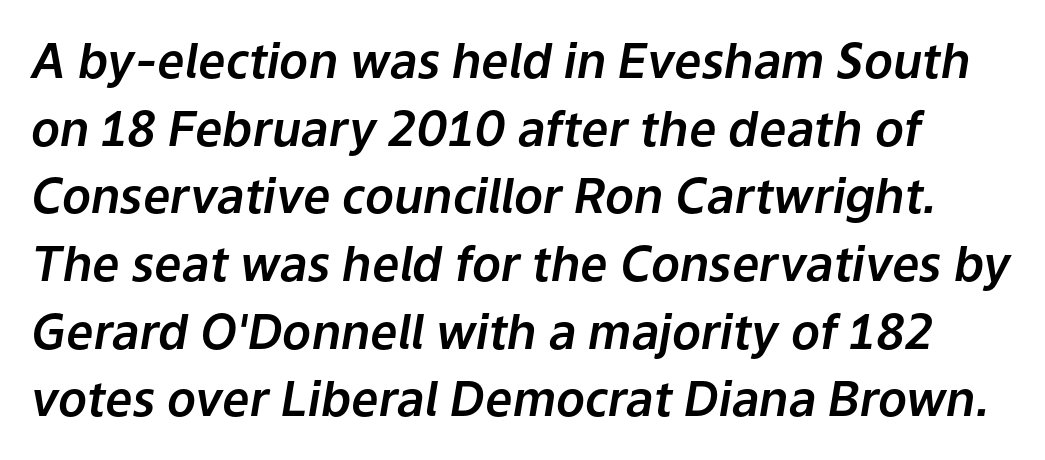
The image shows 48 px text type, italic (leaning right); set normal line spacing (1.41x), normal letter spacing, not underlined; low stroke contrast and a medium x-height.
